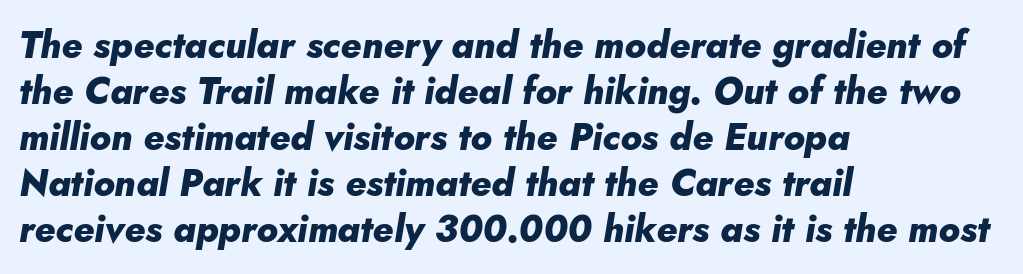
{"italic": "yes", "lean": "right", "slant_degrees": 10, "bold": "yes", "weight": "heavy", "width": "normal", "stroke_contrast": "low", "x_height": "small", "monospaced": "no", "underline": "no", "align": "left", "line_spacing_ratio": 1.24, "letter_spacing": "normal", "letter_spacing_em": 0.0, "glyph_px": 37}
